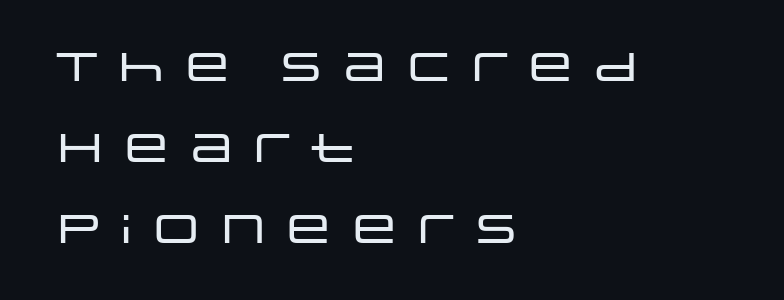
In CSS terms this would be text-align: left. The designer dialed line spacing up above the default. These lines were composed using upright roman letters. Each letter keeps its own natural width here, so spacing adapts to shape. The area under the type is left untouched. Are there feet on the stems? There aren't — it's a sans.
